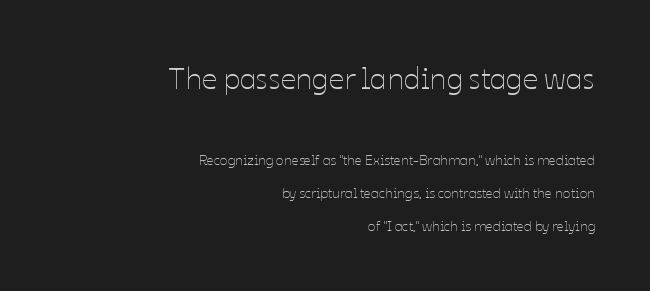
{"italic": "no", "bold": "no", "weight": "thin", "width": "normal", "stroke_contrast": "low", "x_height": "medium", "monospaced": "no", "underline": "no", "align": "right", "line_spacing": "loose", "line_spacing_ratio": 2.35, "letter_spacing": "normal", "letter_spacing_em": 0.0, "larger_block": "first", "size_ratio": 2.14, "glyph_px": 30}
